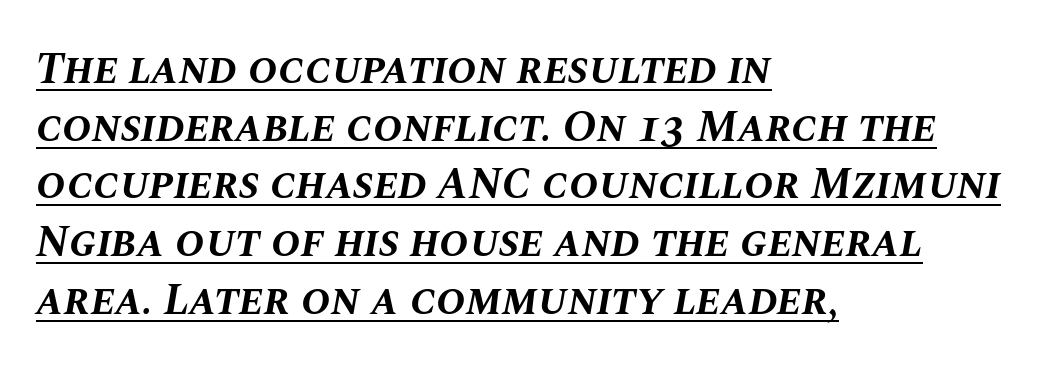
The image shows 44 px bold type, italic (leaning right); set left-aligned, normal line spacing (1.31x), normal letter spacing, underlined; medium stroke contrast and a large x-height.
